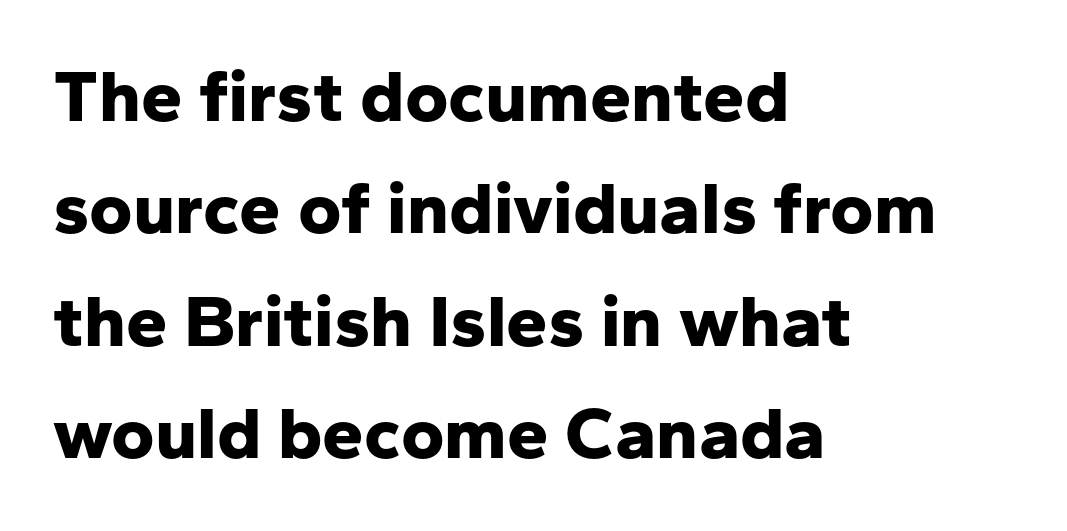
Q: Is the text bold? A: Yes.
Q: Is the text italic (slanted)? A: No, it is upright.
Q: Is the typeface a serif or a sans-serif typeface? A: Sans-serif.
Q: Is the text underlined? A: No.
Q: How is the paragraph aligned? A: Left-aligned.
Q: Is the spacing between letters normal or unusually wide? A: Normal.
Q: Is the spacing between lines tight, normal or loose? A: Normal.
Q: Width (condensed, normal, or wide)? A: Normal.
Q: Stroke contrast? A: Low.
Q: x-height? A: Medium.
Q: Monospaced? A: No.
